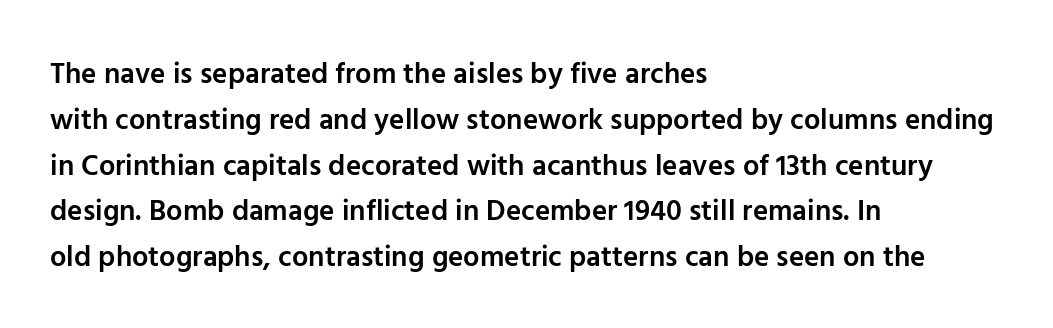
Each letter's strokes conclude bluntly, with no projecting serifs. The ragged edge is on the right, which tells us the setting is flush left. Each letter keeps its own natural width here, so spacing adapts to shape. The letters stand straight up with perfectly vertical stems. Quick note: interline space is typical.
